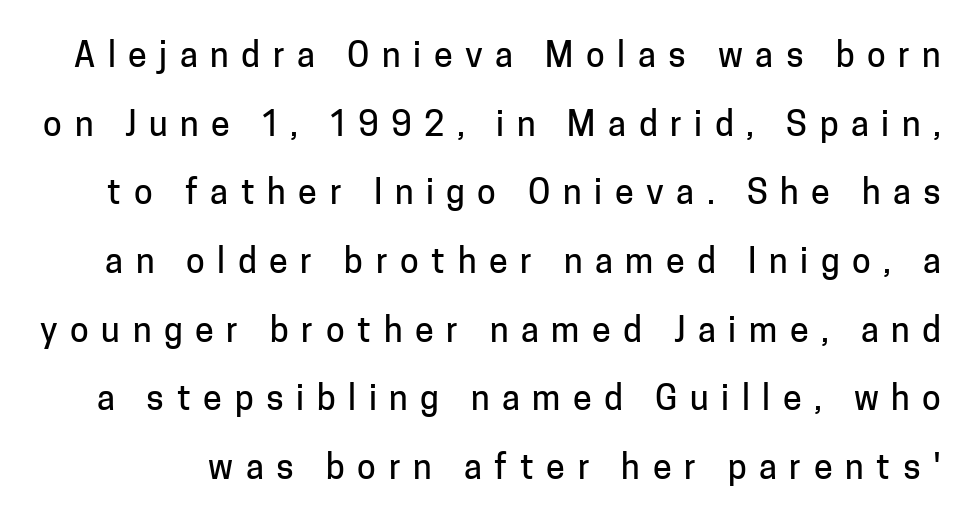
Here the designer chose a conventional face with non-uniform glyph widths. The typeface chosen for these lines omits serifs. Between one letter and the next there's a generous, obvious gap. Rule under the text: the space is simply empty.
